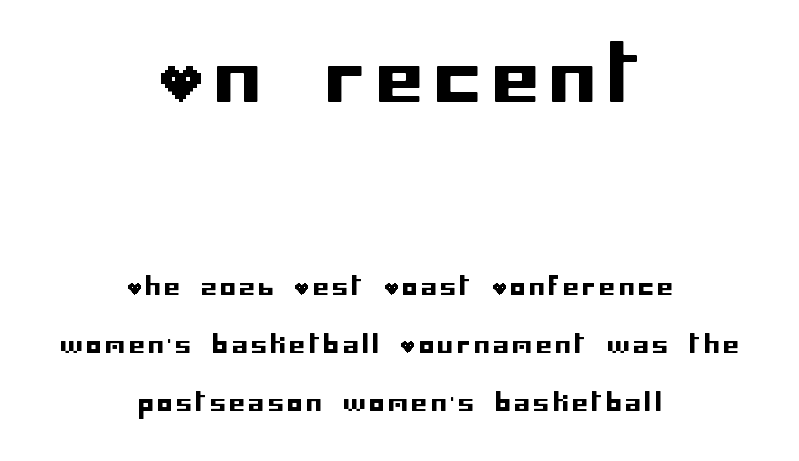
Q: Is the text italic (slanted)? A: No, it is upright.
Q: Is the typeface a serif or a sans-serif typeface? A: Sans-serif.
Q: Is the text underlined? A: No.
Q: How is the paragraph aligned? A: Centered.
Q: Is the spacing between lines tight, normal or loose? A: Loose.
Q: Which block of text is set in a larger size, the first (top) or the second (bottom)? A: The first (top) one.
Q: Width (condensed, normal, or wide)? A: Normal.
Q: Stroke contrast? A: Low.
Q: x-height? A: Large.
